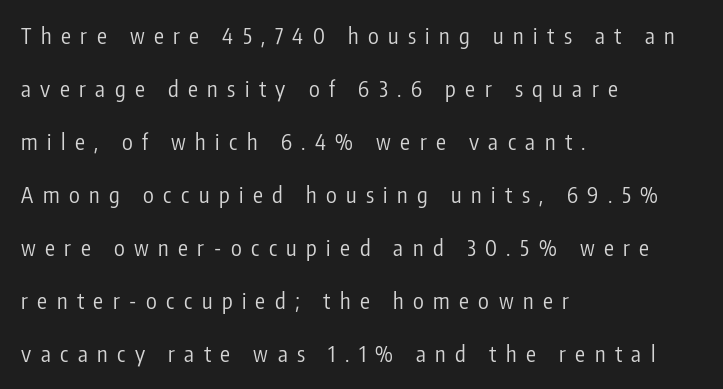
{"italic": "no", "bold": "no", "underline": "no", "align": "left", "line_spacing": "loose", "line_spacing_ratio": 2.41, "letter_spacing": "wide", "letter_spacing_em": 0.43, "glyph_px": 22}
